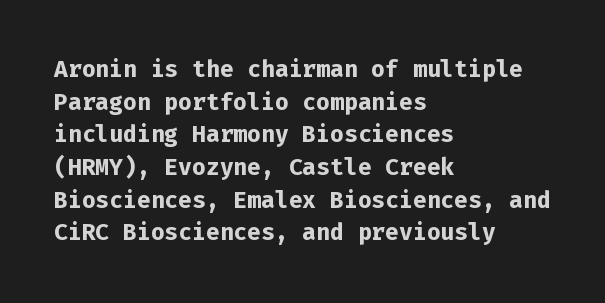
Here the glyphs are tracked normally, forming tight word shapes. One-word summary of the alignment: left. In terms of posture, this sample is upright. Notice how thick the strokes are: this is what a full bold looks like. The lines sit at an ordinary, default distance from one another.
